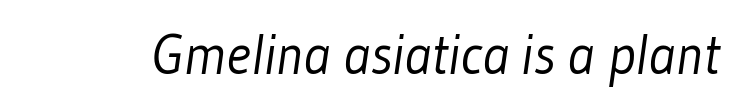
The image shows 56 px light, condensed sans-serif type; set normal letter spacing, not underlined; low stroke contrast and a medium x-height.
